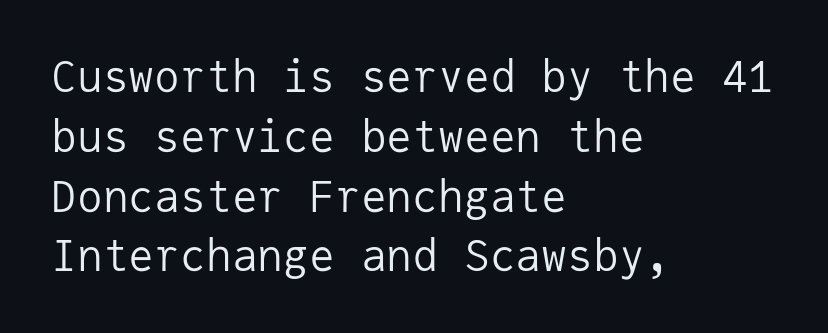
The image shows 43 px regular-weight sans-serif type, upright, monospaced; set left-aligned, normal line spacing (1.39x), normal letter spacing, not underlined; low stroke contrast and a medium x-height.
